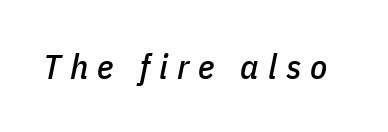
The face used here is rendered with a markedly widened letterfit. Check the space under the baseline: it is left empty. Note the varied advance widths — an 'i' is clearly narrower than an 'm'. Style check: oblique.
